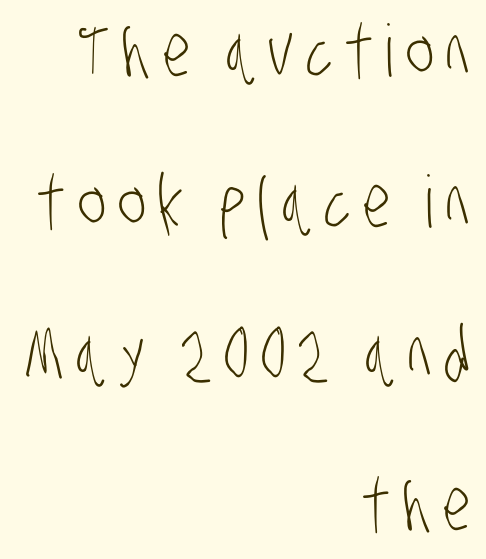
{"serif": "no", "bold": "no", "weight": "light", "width": "condensed", "stroke_contrast": "low", "x_height": "large", "monospaced": "no", "underline": "no", "align": "right", "line_spacing": "loose", "line_spacing_ratio": 2.1, "glyph_px": 72}
